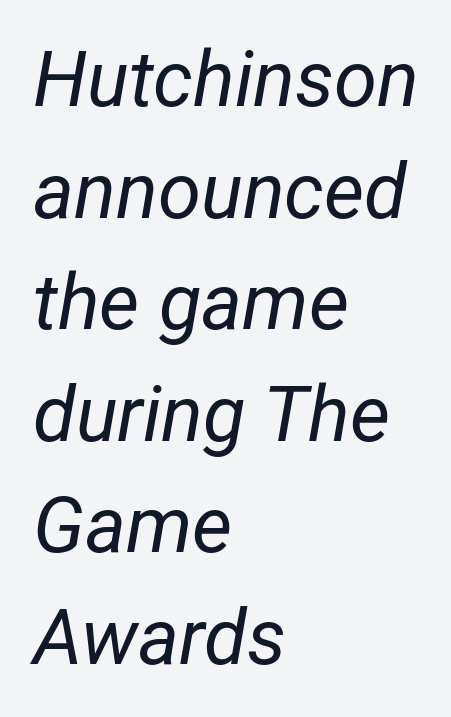
Q: Is the text bold? A: No.
Q: Is the text italic (slanted)? A: Yes, it leans right by about 12 degrees.
Q: Is the text underlined? A: No.
Q: How is the paragraph aligned? A: Left-aligned.
Q: Is the spacing between letters normal or unusually wide? A: Normal.
Q: Is the spacing between lines tight, normal or loose? A: Normal.
Q: Width (condensed, normal, or wide)? A: Condensed.
Q: Stroke contrast? A: Low.
Q: x-height? A: Medium.
Q: Monospaced? A: No.
